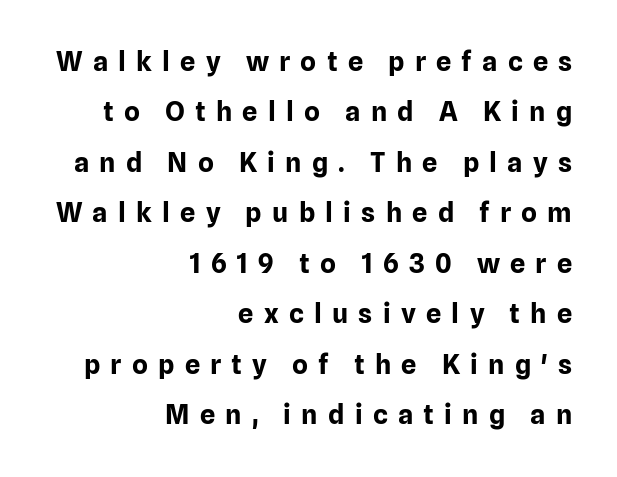
{"italic": "no", "bold": "yes", "underline": "no", "align": "right", "line_spacing_ratio": 1.87, "letter_spacing": "wide", "letter_spacing_em": 0.38, "glyph_px": 27}
